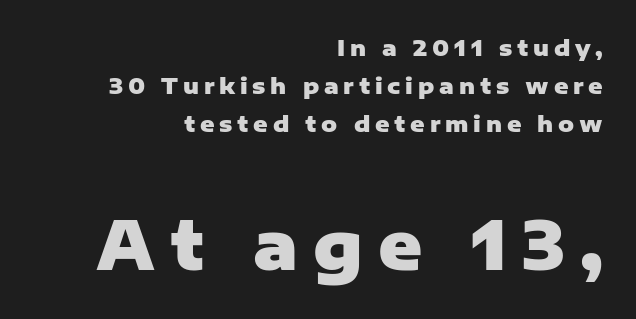
The image shows 67 px heavy sans-serif type, upright; set right-aligned, line spacing 1.72x, unusually wide letter spacing (+0.22 em), not underlined; the second (bottom) block is 3.05x larger; low stroke contrast and a medium x-height.
